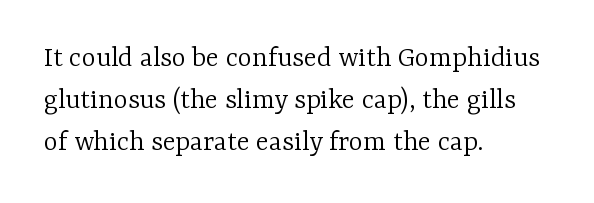
{"serif": "yes", "italic": "no", "bold": "no", "weight": "light", "width": "normal", "stroke_contrast": "low", "x_height": "medium", "monospaced": "no", "underline": "no", "align": "left", "line_spacing": "normal", "line_spacing_ratio": 1.4, "letter_spacing": "normal", "letter_spacing_em": 0.0, "glyph_px": 30}
